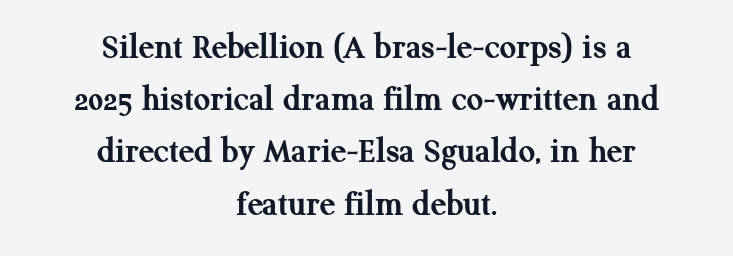
The image shows 36 px semibold serif type, upright; set centered, normal line spacing (1.45x), normal letter spacing, not underlined; medium stroke contrast and a medium x-height.
